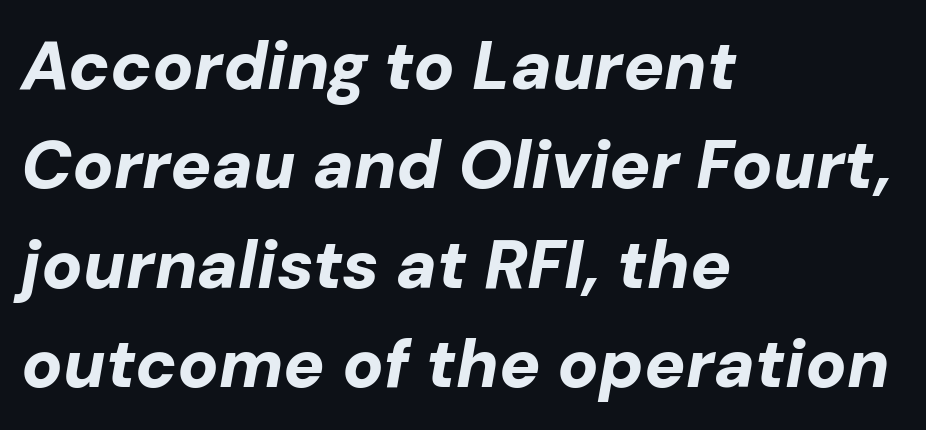
The vertical gap from one line to the next is medium. Typeset ragged right — the left edge is the straight one. A clean baseline with only descenders dipping below it. The face used here is proportionally spaced, like ordinary book or web type. This sample uses an oblique cut, with every glyph tilted off the vertical. This sample uses plain, unmodified letter spacing.
